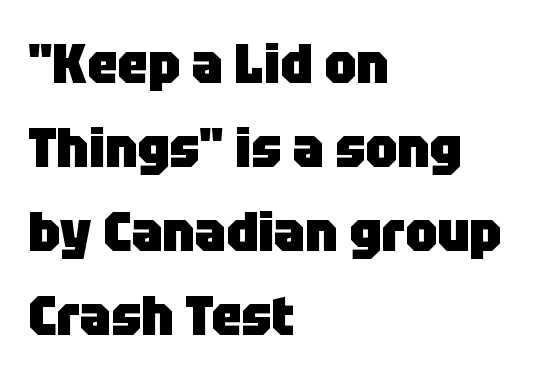
The image shows 55 px heavy sans-serif type, upright; set left-aligned, normal line spacing (1.53x), normal letter spacing, not underlined; low stroke contrast and a large x-height.
